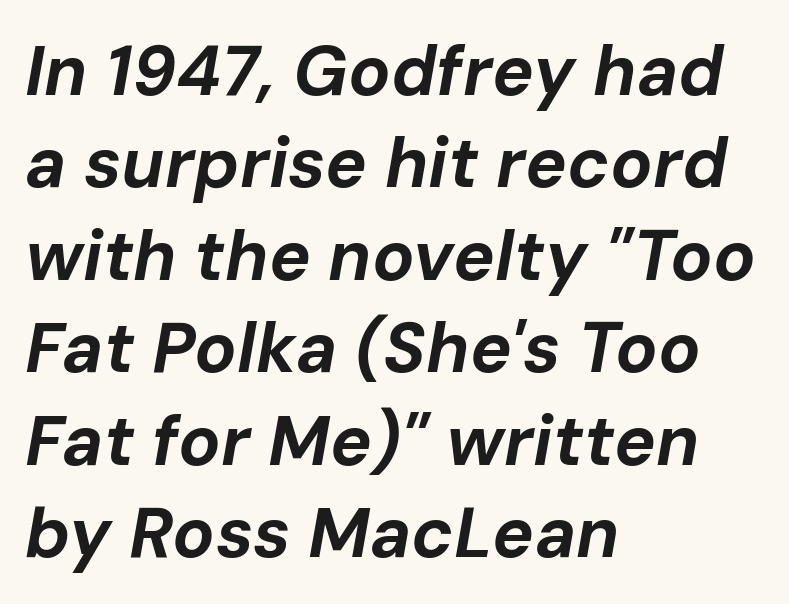
Heft: maximum for text — a bold. Tracking value appears to be zero — textbook default spacing. Does the lettering tilt? It does — this is italic. The baseline area is clear. The paragraph shown leans on its left margin. Quick note: interline space is typical.
